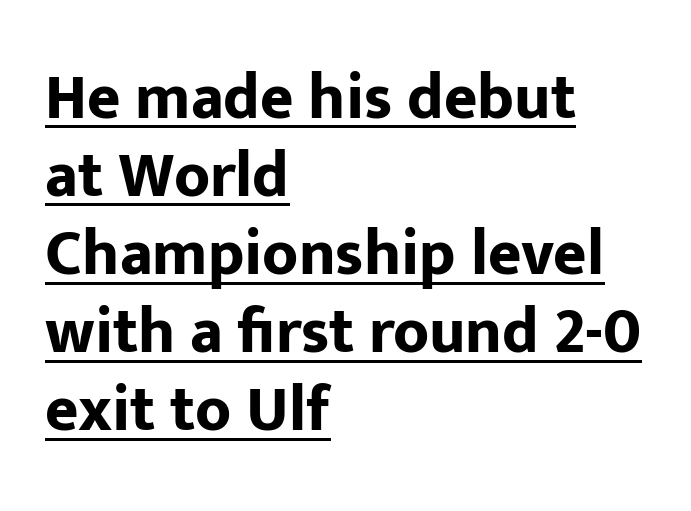
The image shows 64 px bold sans-serif type, upright; set left-aligned, line spacing 1.22x, normal letter spacing, underlined; low stroke contrast and a medium x-height.
